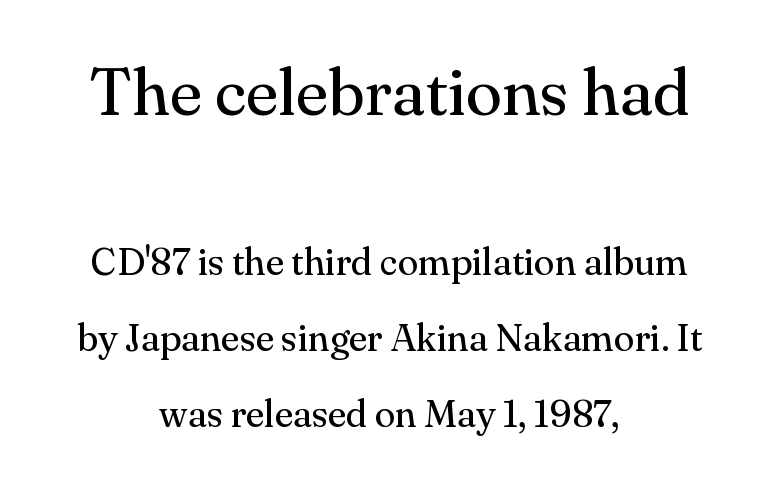
How are the letters spaced? Ordinarily, with no added tracking. Type size steps down from the first block to the second. These lines stand farther apart than default settings would place them. Think of a printed novel: that variable character pitch is what you see here. Ordinary non-slanted type is in use. The typesetter chose a symmetrical, centered arrangement here.
